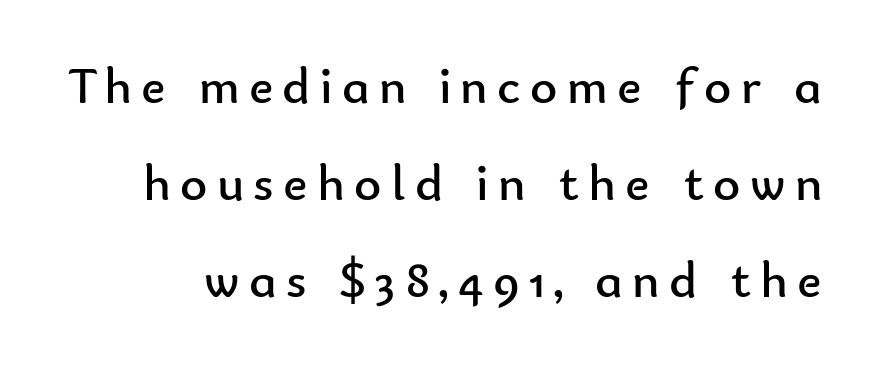
The image shows 52 px regular-weight sans-serif type, upright; set line spacing 1.87x, not underlined; low stroke contrast and a small x-height.
